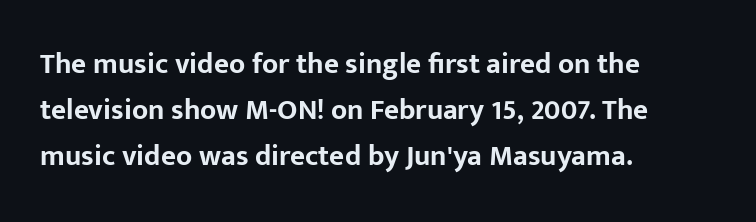
Q: Is the text bold? A: Yes.
Q: Is the text italic (slanted)? A: No, it is upright.
Q: Is the typeface a serif or a sans-serif typeface? A: Sans-serif.
Q: Is the text underlined? A: No.
Q: How is the paragraph aligned? A: Left-aligned.
Q: Is the spacing between letters normal or unusually wide? A: Normal.
Q: Is the spacing between lines tight, normal or loose? A: Normal.
Q: Width (condensed, normal, or wide)? A: Normal.
Q: Stroke contrast? A: Low.
Q: x-height? A: Medium.
Q: Monospaced? A: No.
